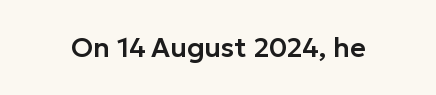
The image shows 27 px text type, upright; set normal letter spacing, not underlined.
